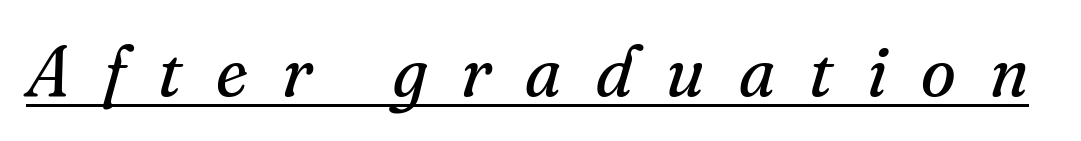
Q: Is the text bold? A: No.
Q: Is the text italic (slanted)? A: Yes, it leans right by about 16 degrees.
Q: Is the typeface a serif or a sans-serif typeface? A: Serif.
Q: Is the text underlined? A: Yes.
Q: Is the spacing between letters normal or unusually wide? A: Unusually wide.
Q: Width (condensed, normal, or wide)? A: Normal.
Q: Stroke contrast? A: Medium.
Q: x-height? A: Small.
Q: Monospaced? A: No.
